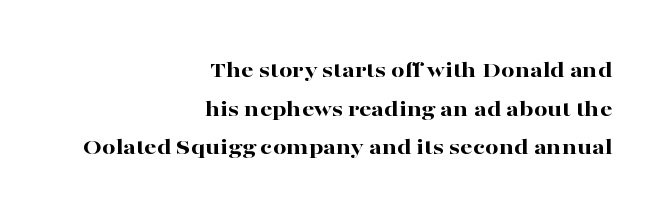
Unmarked baselines from the first word to the last. Evenly set lines give the paragraph a standard silhouette. Every character sits straight up, as roman type does. Horizontal alignment here is rightward, an uncommon choice for prose.
